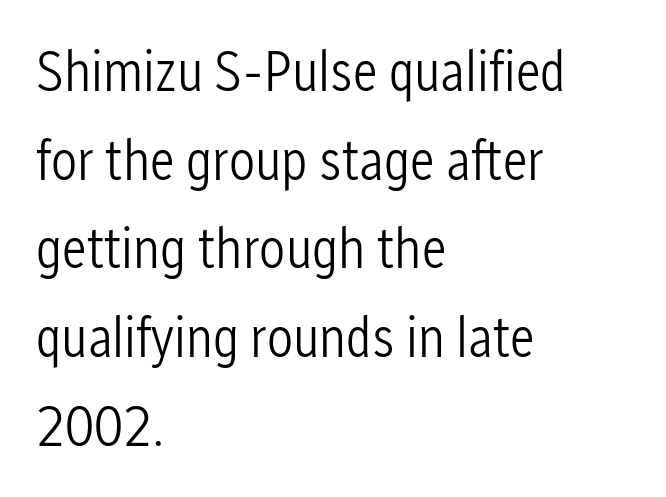
The image shows 58 px light, condensed sans-serif type, upright; set left-aligned, normal line spacing (1.53x), normal letter spacing, not underlined; low stroke contrast and a medium x-height.
